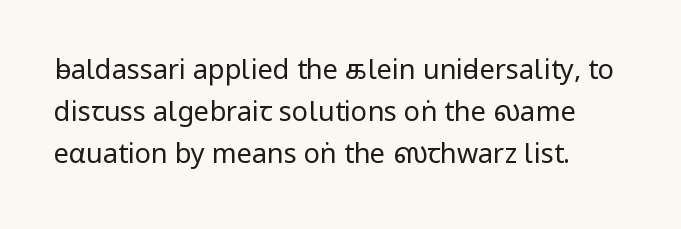
Plain, unruled lines of type. The specimen reads as upright at a glance. Normally led — the rows are evenly, conventionally spaced. The rendering keeps characters at their native spacing.
